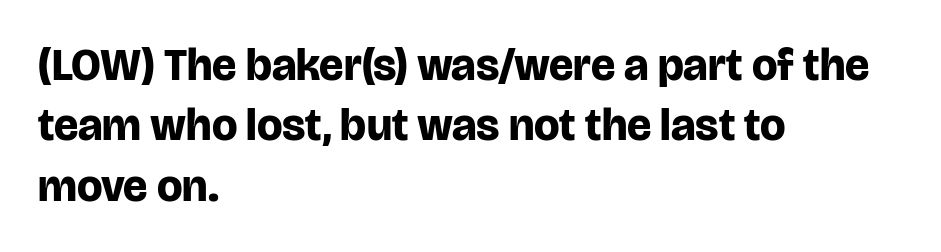
The image shows 45 px bold sans-serif type, upright; set left-aligned, normal line spacing (1.34x), normal letter spacing, not underlined; low stroke contrast and a large x-height.
